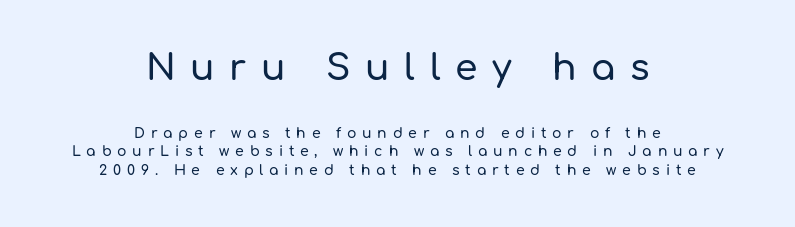
Q: Is the text italic (slanted)? A: No, it is upright.
Q: Is the typeface a serif or a sans-serif typeface? A: Sans-serif.
Q: Is the text underlined? A: No.
Q: How is the paragraph aligned? A: Centered.
Q: Is the spacing between letters normal or unusually wide? A: Unusually wide.
Q: Is the spacing between lines tight, normal or loose? A: Normal.
Q: Which block of text is set in a larger size, the first (top) or the second (bottom)? A: The first (top) one.
Q: Width (condensed, normal, or wide)? A: Normal.
Q: Stroke contrast? A: Low.
Q: x-height? A: Medium.
Q: Monospaced? A: No.
